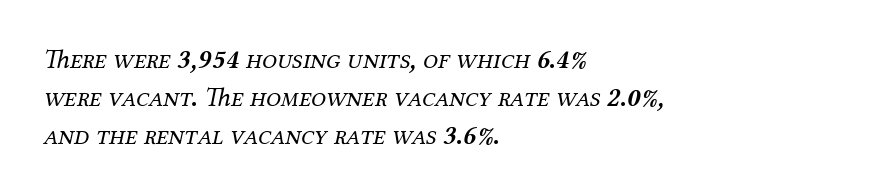
Q: Is the text bold? A: No.
Q: Is the text italic (slanted)? A: Yes, it leans right by about 12 degrees.
Q: Is the text underlined? A: No.
Q: How is the paragraph aligned? A: Left-aligned.
Q: Is the spacing between letters normal or unusually wide? A: Normal.
Q: Is the spacing between lines tight, normal or loose? A: Normal.
